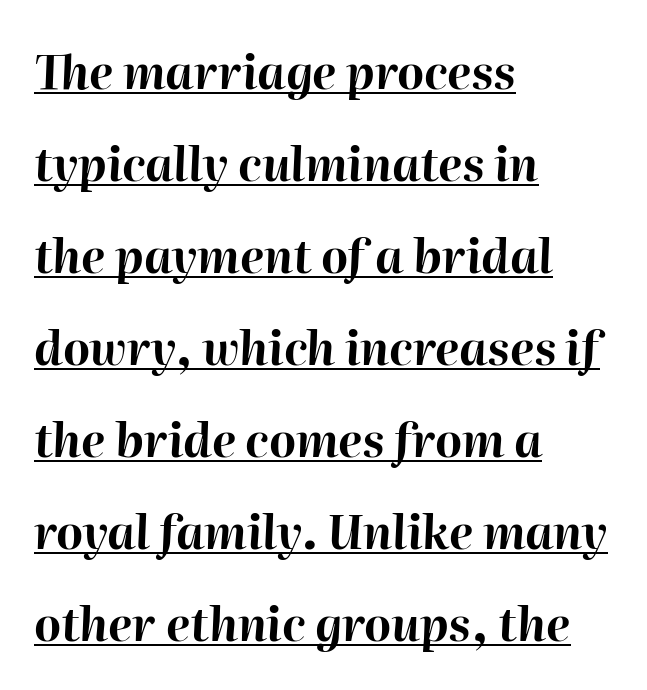
{"italic": "yes", "lean": "right", "slant_degrees": 2, "bold": "yes", "weight": "bold", "width": "normal", "stroke_contrast": "high", "x_height": "medium", "monospaced": "no", "underline": "yes", "align": "left", "line_spacing": "loose", "line_spacing_ratio": 2.0, "letter_spacing": "normal", "letter_spacing_em": 0.0, "glyph_px": 46}
